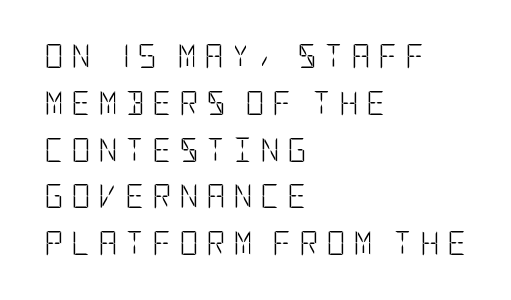
Q: Is the text bold? A: No.
Q: Is the text italic (slanted)? A: No, it is upright.
Q: Is the text underlined? A: No.
Q: How is the paragraph aligned? A: Left-aligned.
Q: Is the spacing between letters normal or unusually wide? A: Unusually wide.
Q: Is the spacing between lines tight, normal or loose? A: Loose.
